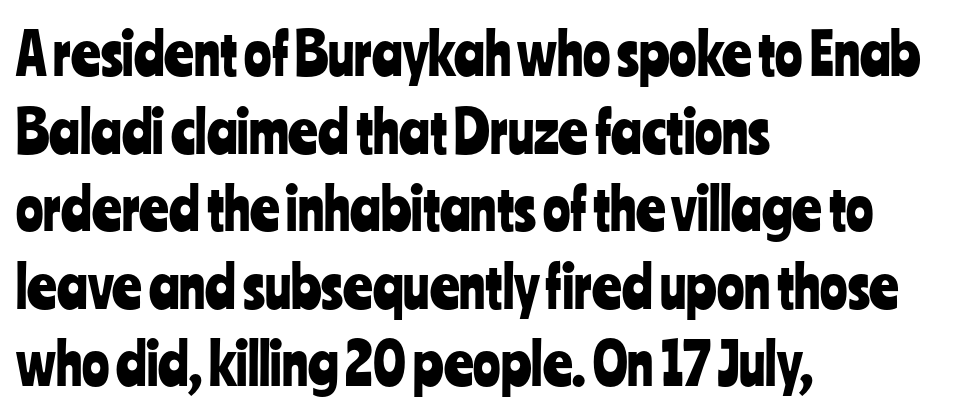
The image shows 57 px condensed sans-serif type, upright; set left-aligned, normal line spacing (1.36x), normal letter spacing, not underlined; low stroke contrast and a medium x-height.
